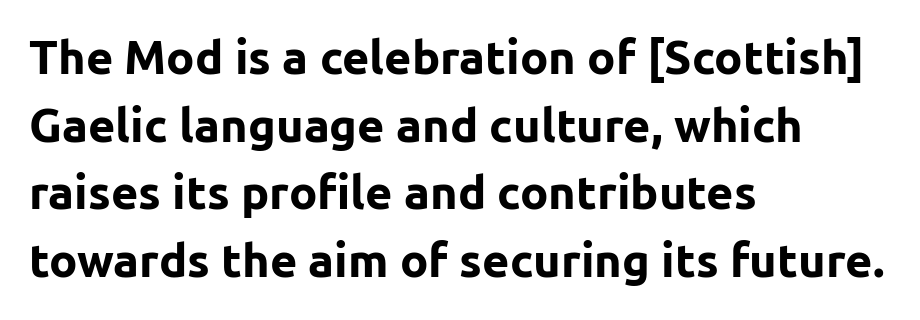
{"serif": "no", "italic": "no", "bold": "yes", "weight": "bold", "width": "normal", "stroke_contrast": "low", "x_height": "medium", "monospaced": "no", "underline": "no", "align": "left", "line_spacing": "normal", "line_spacing_ratio": 1.44, "letter_spacing": "normal", "letter_spacing_em": 0.0, "glyph_px": 47}
